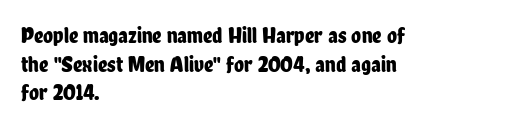
{"italic": "no", "underline": "no", "align": "left", "line_spacing": "normal", "line_spacing_ratio": 1.25, "letter_spacing": "normal", "letter_spacing_em": 0.0, "glyph_px": 23}
